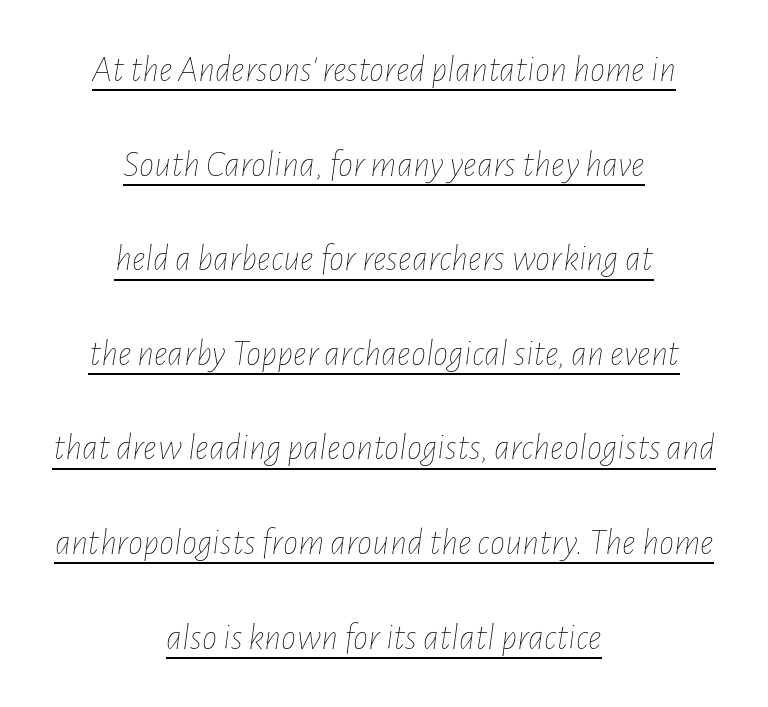
Q: Is the text bold? A: No.
Q: Is the text italic (slanted)? A: Yes, it leans right by about 7 degrees.
Q: Is the text underlined? A: Yes.
Q: How is the paragraph aligned? A: Centered.
Q: Is the spacing between letters normal or unusually wide? A: Normal.
Q: Is the spacing between lines tight, normal or loose? A: Loose.
Q: Width (condensed, normal, or wide)? A: Condensed.
Q: Stroke contrast? A: Low.
Q: x-height? A: Medium.
Q: Monospaced? A: No.
